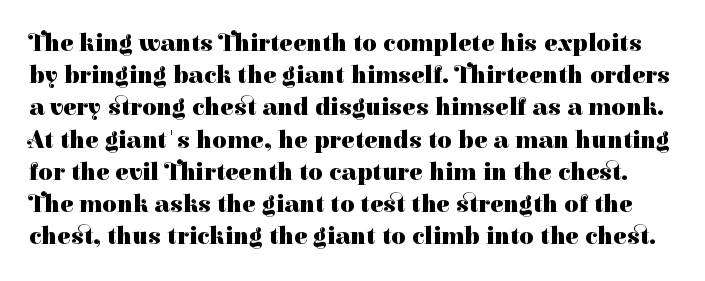
Does the weight exceed regular? Yes, all the way to bold. The passage shown is not underscored anywhere. Vertically, the passage feels balanced, rows spaced as you'd expect. Characters follow at the spacing the type designer built in. In terms of posture, this sample is upright.
